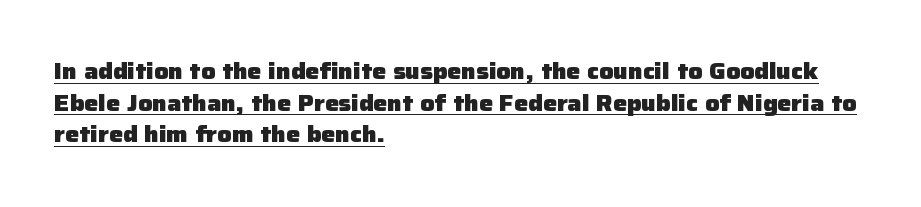
Q: Is the text bold? A: Yes.
Q: Is the text italic (slanted)? A: No, it is upright.
Q: Is the text underlined? A: Yes.
Q: How is the paragraph aligned? A: Left-aligned.
Q: Is the spacing between letters normal or unusually wide? A: Normal.
Q: Is the spacing between lines tight, normal or loose? A: Normal.
